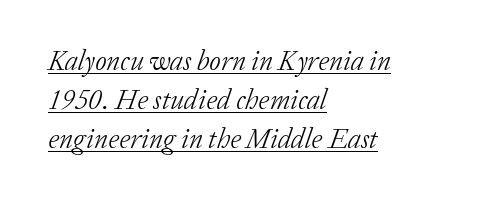
The image shows 28 px light serif type, italic (leaning right); set left-aligned, normal line spacing (1.4x), normal letter spacing, underlined; low stroke contrast and a medium x-height.
